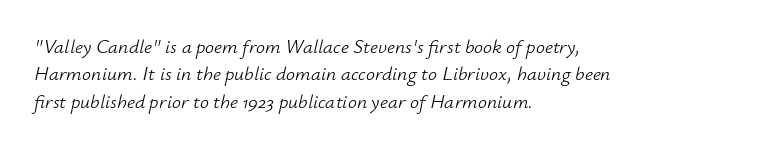
Q: Is the text bold? A: No.
Q: Is the text italic (slanted)? A: Yes, it leans right by about 12 degrees.
Q: Is the text underlined? A: No.
Q: How is the paragraph aligned? A: Left-aligned.
Q: Is the spacing between letters normal or unusually wide? A: Normal.
Q: Is the spacing between lines tight, normal or loose? A: Normal.
